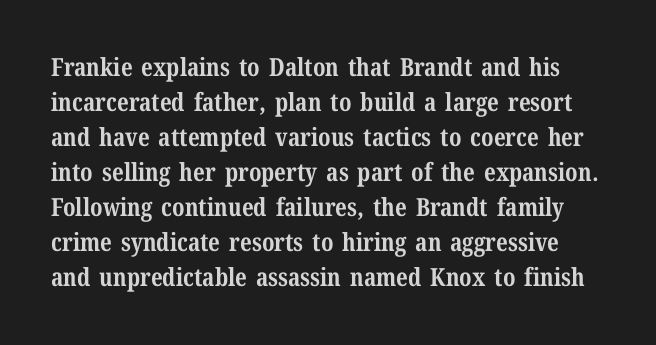
Q: Is the text bold? A: Yes.
Q: Is the text italic (slanted)? A: No, it is upright.
Q: Is the text underlined? A: No.
Q: Is the spacing between letters normal or unusually wide? A: Normal.
Q: Is the spacing between lines tight, normal or loose? A: Normal.
